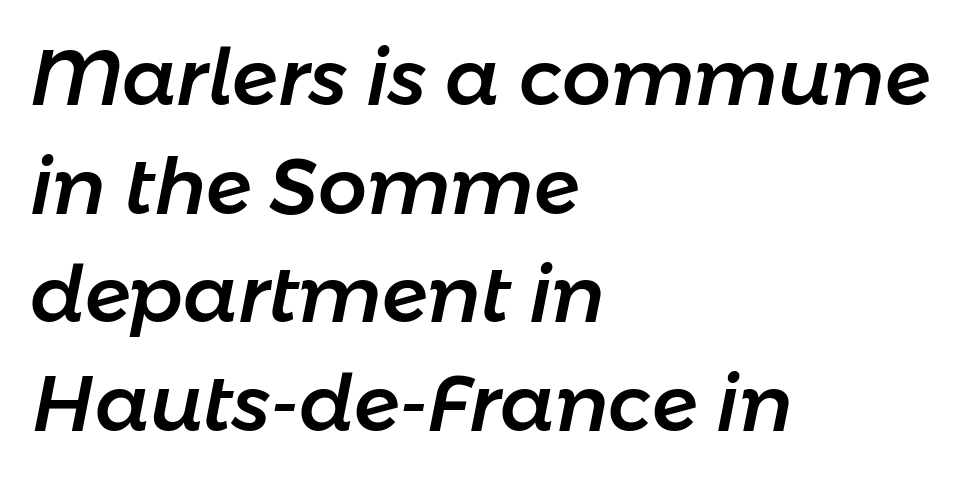
Slant detected: the letters are inclined. Alignment: flush left. Here the glyphs are tracked normally, forming tight word shapes. How would I describe the line gaps? Plain and ordinary.
